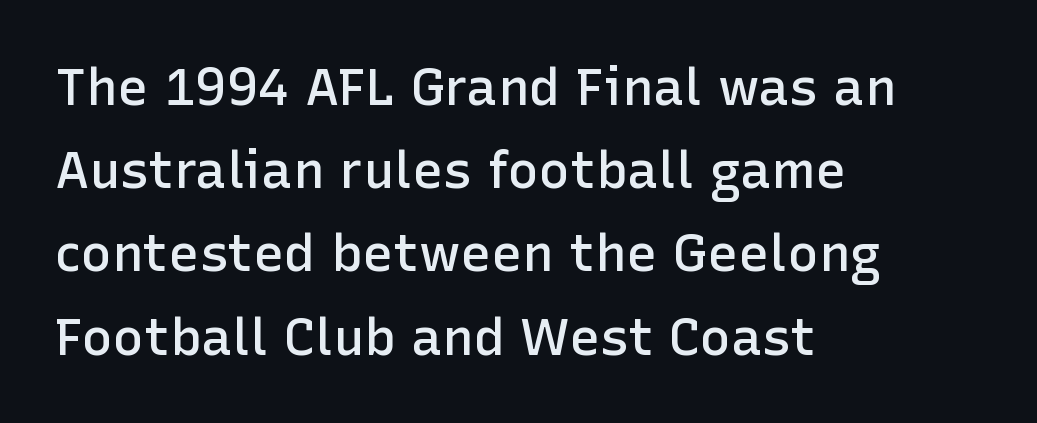
The image shows 52 px semibold sans-serif type, upright; set left-aligned, normal line spacing (1.6x), normal letter spacing, not underlined; low stroke contrast and a medium x-height.
